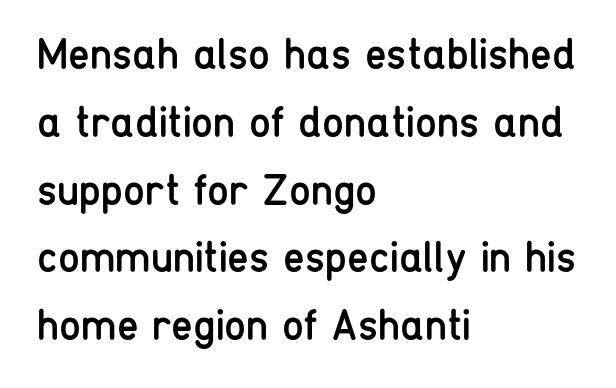
{"serif": "no", "italic": "no", "bold": "no", "weight": "regular", "width": "condensed", "stroke_contrast": "low", "x_height": "medium", "monospaced": "no", "underline": "no", "align": "left", "line_spacing": "normal", "line_spacing_ratio": 1.54, "letter_spacing": "normal", "letter_spacing_em": 0.0, "glyph_px": 44}
